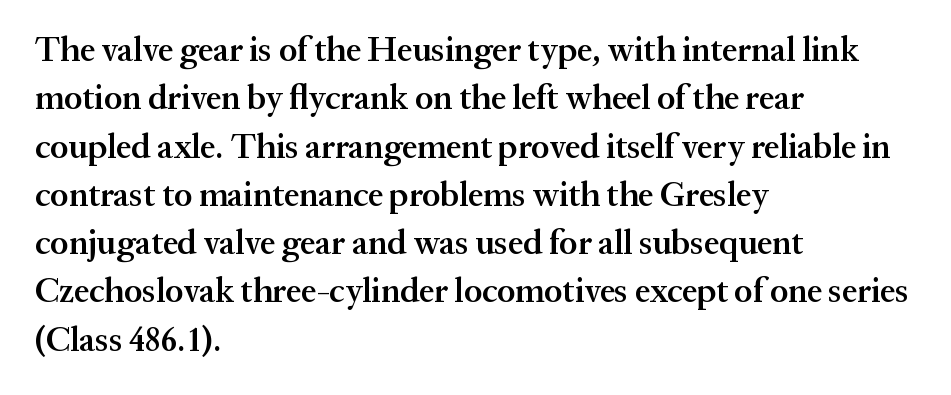
Glyph-to-glyph distance matches everyday printed text. The type family on display is of the serif kind. It's the straight-up-and-down kind of type. Underlining? Definitely not there.
